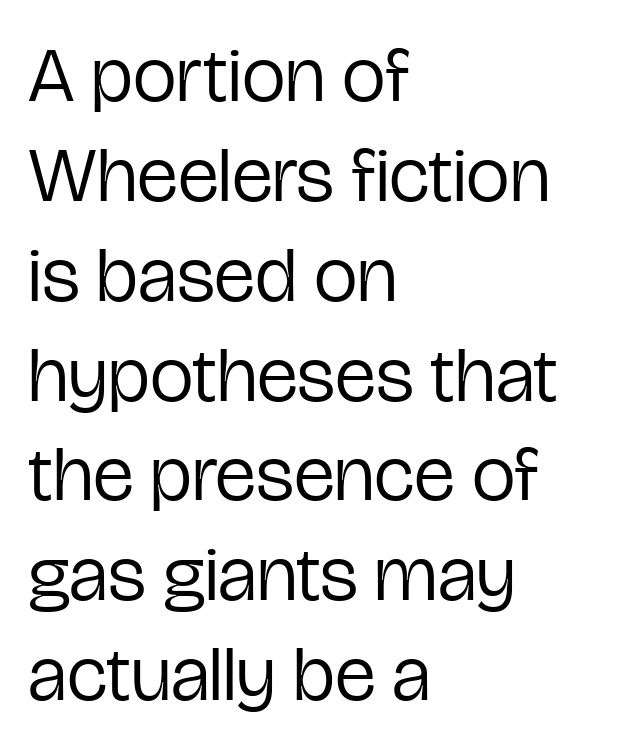
Students, note that the glyphs here touch the page at normal intervals. These lines were composed using upright roman letters. Each stroke keeps to a modest, everyday thickness or less. The area under the type is left untouched. Short and long lines alike share a common starting point at left. Looks like regular typesetting: each glyph gets only the width it needs.
